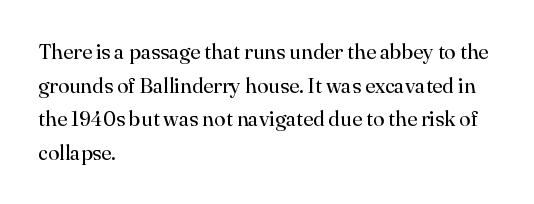
{"italic": "no", "bold": "no", "underline": "no", "align": "left", "line_spacing": "normal", "line_spacing_ratio": 1.6, "letter_spacing": "normal", "letter_spacing_em": 0.0, "glyph_px": 21}
